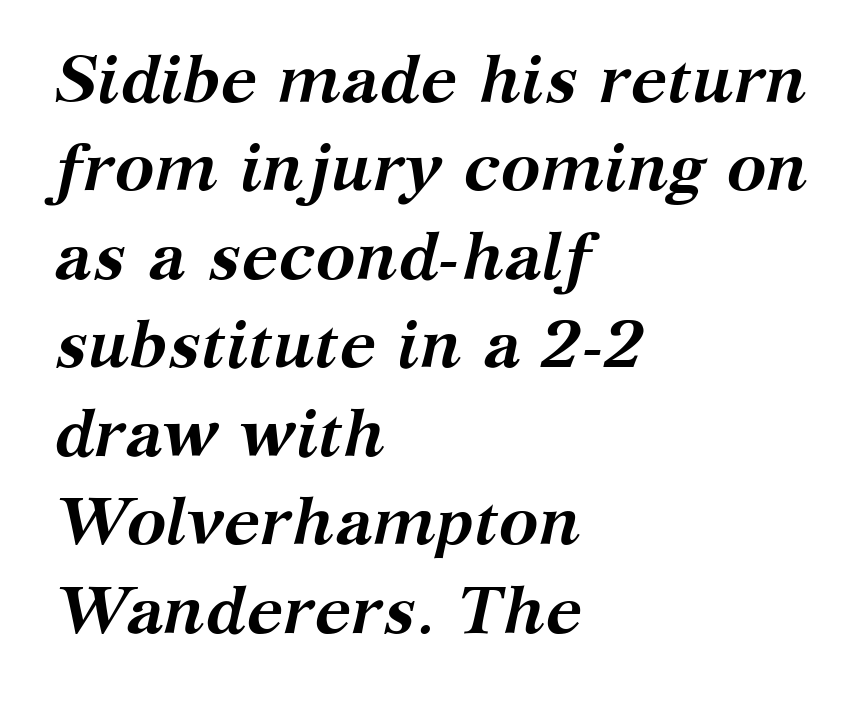
Q: Is the text bold? A: Yes.
Q: Is the text italic (slanted)? A: Yes, it leans right by about 12 degrees.
Q: Is the typeface a serif or a sans-serif typeface? A: Serif.
Q: Is the text underlined? A: No.
Q: How is the paragraph aligned? A: Left-aligned.
Q: Is the spacing between letters normal or unusually wide? A: Normal.
Q: Is the spacing between lines tight, normal or loose? A: Normal.
Q: Width (condensed, normal, or wide)? A: Normal.
Q: Stroke contrast? A: Medium.
Q: x-height? A: Medium.
Q: Monospaced? A: No.
